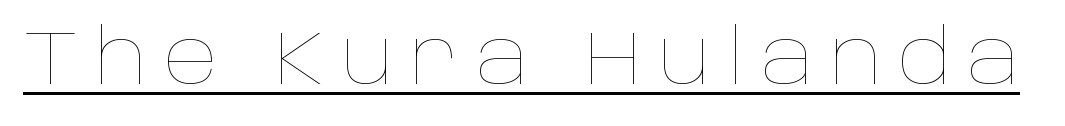
{"italic": "no", "bold": "no", "weight": "thin", "width": "normal", "stroke_contrast": "low", "x_height": "large", "monospaced": "no", "underline": "yes", "letter_spacing": "wide", "letter_spacing_em": 0.22, "glyph_px": 76}
